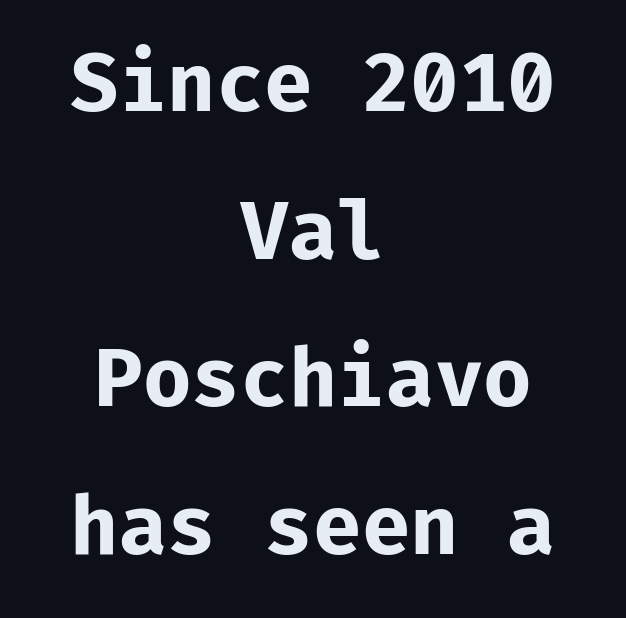
The image shows 79 px bold sans-serif type, upright; set centered, line spacing 1.87x, normal letter spacing, not underlined; low stroke contrast and a medium x-height.
